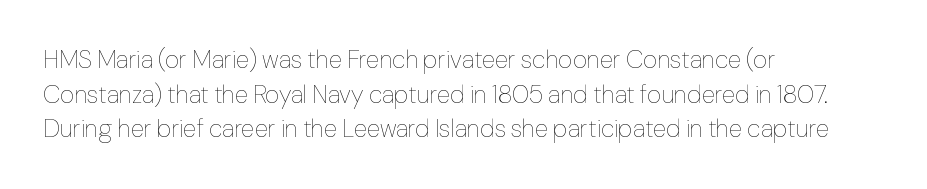
The image shows 25 px text type, upright; set left-aligned, normal line spacing (1.39x), normal letter spacing, not underlined.
